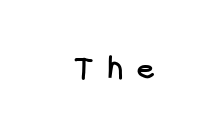
The image shows 31 px condensed sans-serif type, upright; set unusually wide letter spacing (+0.42 em), not underlined; low stroke contrast and a large x-height.
